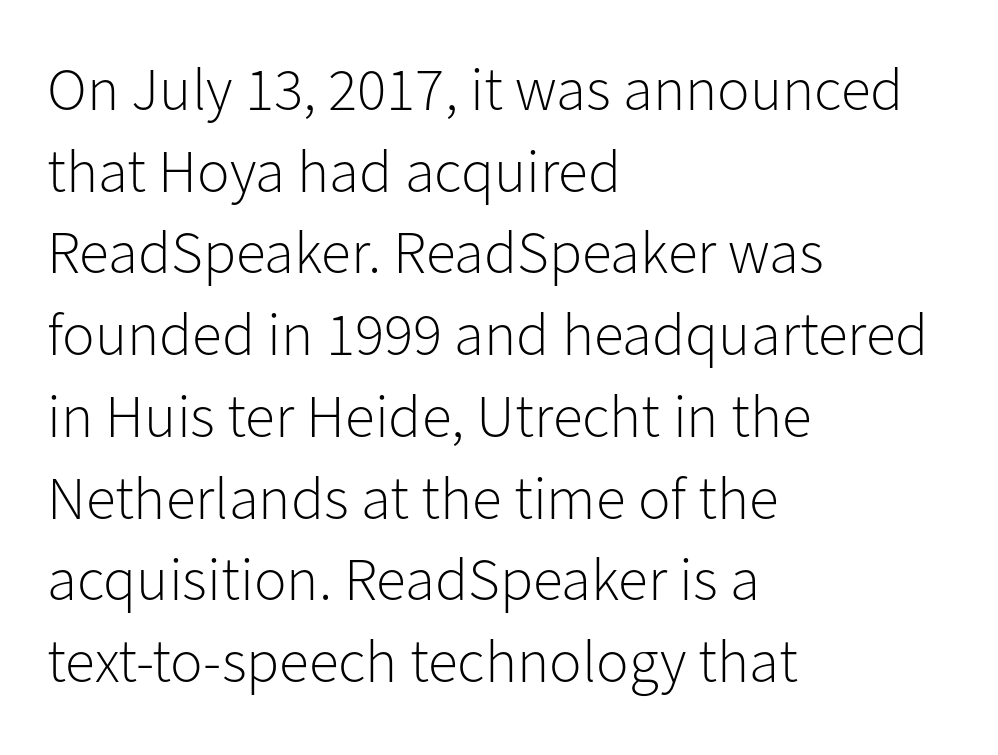
{"serif": "no", "italic": "no", "bold": "no", "weight": "light", "width": "normal", "stroke_contrast": "low", "x_height": "medium", "monospaced": "no", "underline": "no", "align": "left", "line_spacing": "normal", "line_spacing_ratio": 1.34, "letter_spacing": "normal", "letter_spacing_em": 0.0, "glyph_px": 61}
